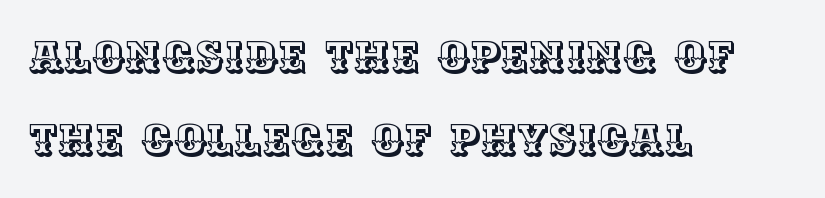
{"italic": "no", "width": "normal", "x_height": "large", "monospaced": "no", "underline": "no", "align": "left", "line_spacing_ratio": 1.89, "letter_spacing": "normal", "letter_spacing_em": 0.0, "glyph_px": 44}
